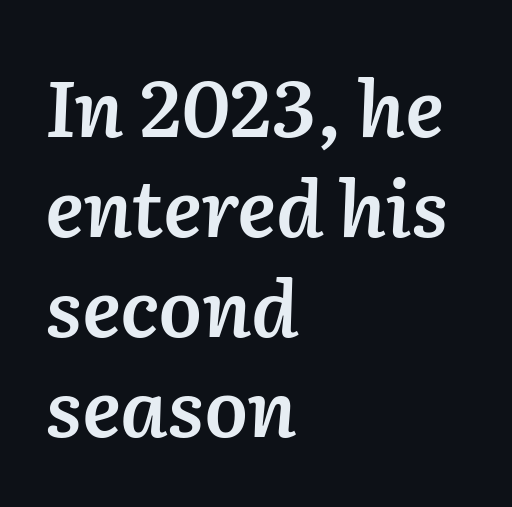
Q: Is the text bold? A: Semi-bold.
Q: Is the text italic (slanted)? A: Yes, it leans right by about 2 degrees.
Q: Is the text underlined? A: No.
Q: How is the paragraph aligned? A: Left-aligned.
Q: Is the spacing between letters normal or unusually wide? A: Normal.
Q: Is the spacing between lines tight, normal or loose? A: Normal.
Q: Width (condensed, normal, or wide)? A: Normal.
Q: Stroke contrast? A: Low.
Q: x-height? A: Medium.
Q: Monospaced? A: No.
